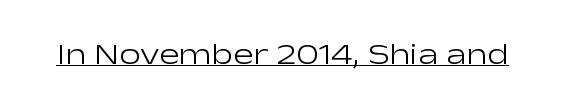
{"serif": "no", "italic": "no", "bold": "no", "weight": "light", "width": "wide", "stroke_contrast": "low", "x_height": "medium", "monospaced": "no", "underline": "yes", "letter_spacing": "normal", "letter_spacing_em": 0.0, "glyph_px": 30}
